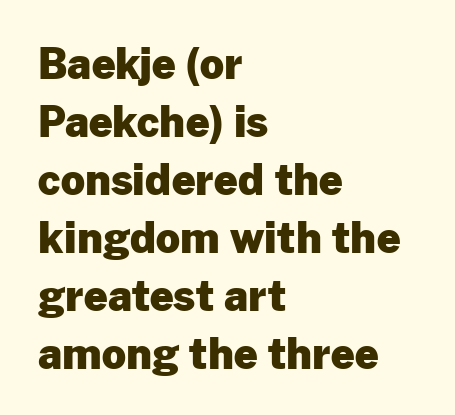
Q: Is the text bold? A: Yes.
Q: Is the text italic (slanted)? A: No, it is upright.
Q: Is the typeface a serif or a sans-serif typeface? A: Sans-serif.
Q: Is the text underlined? A: No.
Q: How is the paragraph aligned? A: Left-aligned.
Q: Is the spacing between letters normal or unusually wide? A: Normal.
Q: Is the spacing between lines tight, normal or loose? A: Normal.
Q: Width (condensed, normal, or wide)? A: Normal.
Q: Stroke contrast? A: Low.
Q: x-height? A: Medium.
Q: Monospaced? A: No.
